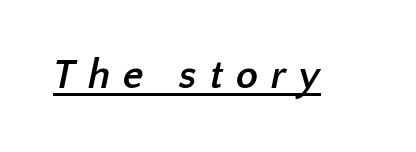
{"serif": "no", "bold": "yes", "weight": "semibold", "width": "normal", "stroke_contrast": "low", "x_height": "medium", "monospaced": "no", "underline": "yes", "letter_spacing": "wide", "letter_spacing_em": 0.31, "glyph_px": 41}
